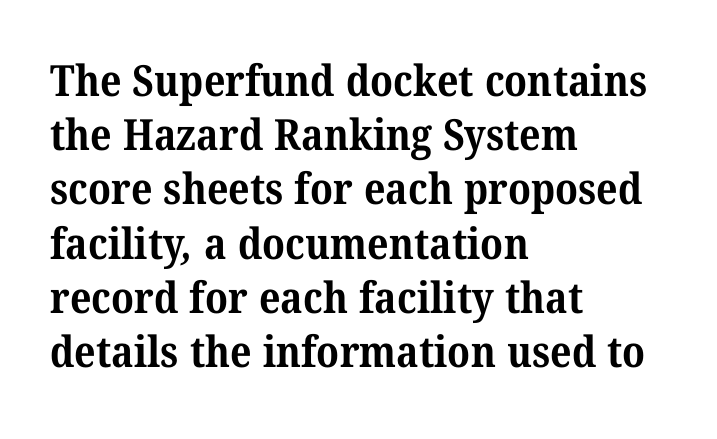
The image shows 43 px bold serif type; set left-aligned, normal line spacing (1.26x), normal letter spacing, not underlined; medium stroke contrast and a medium x-height.
